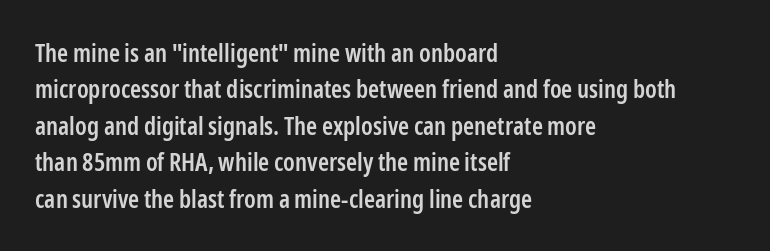
A somewhat darkened texture: the type is semibold rather than bold. If you drew a ruler down the left edge, every line would touch it. The zone under the glyphs is completely vacant. Ascenders rise straight up at ninety degrees. Caption: standard tracking, unaltered. Each new line begins a customary step beneath the previous one.
